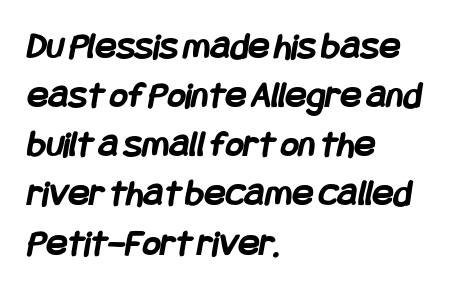
Q: Is the text bold? A: Yes.
Q: Is the typeface a serif or a sans-serif typeface? A: Sans-serif.
Q: Is the text underlined? A: No.
Q: How is the paragraph aligned? A: Left-aligned.
Q: Is the spacing between letters normal or unusually wide? A: Normal.
Q: Is the spacing between lines tight, normal or loose? A: Normal.
Q: Width (condensed, normal, or wide)? A: Condensed.
Q: Stroke contrast? A: Low.
Q: x-height? A: Large.
